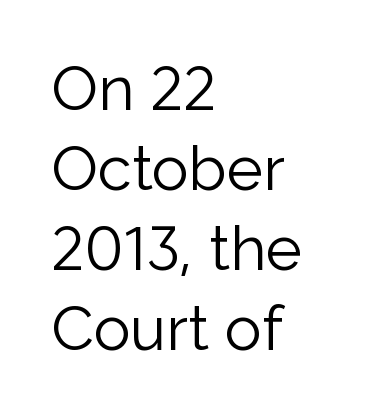
Q: Is the text bold? A: No.
Q: Is the text italic (slanted)? A: No, it is upright.
Q: Is the typeface a serif or a sans-serif typeface? A: Sans-serif.
Q: Is the text underlined? A: No.
Q: How is the paragraph aligned? A: Left-aligned.
Q: Is the spacing between letters normal or unusually wide? A: Normal.
Q: Is the spacing between lines tight, normal or loose? A: Normal.
Q: Width (condensed, normal, or wide)? A: Normal.
Q: Stroke contrast? A: Low.
Q: x-height? A: Medium.
Q: Monospaced? A: No.
